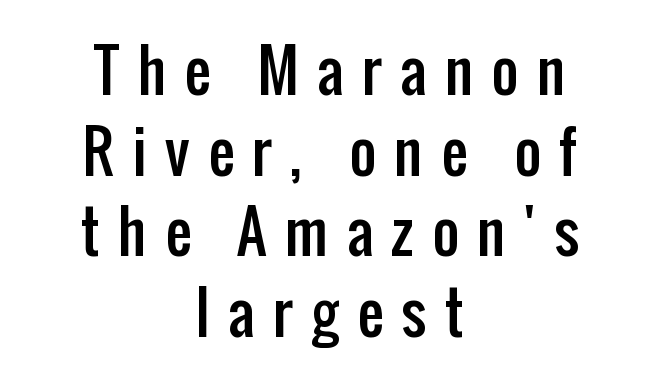
Q: Is the text italic (slanted)? A: No, it is upright.
Q: Is the typeface a serif or a sans-serif typeface? A: Sans-serif.
Q: Is the text underlined? A: No.
Q: How is the paragraph aligned? A: Centered.
Q: Is the spacing between letters normal or unusually wide? A: Unusually wide.
Q: Is the spacing between lines tight, normal or loose? A: Normal.
Q: Width (condensed, normal, or wide)? A: Condensed.
Q: Stroke contrast? A: Low.
Q: x-height? A: Medium.
Q: Monospaced? A: No.
